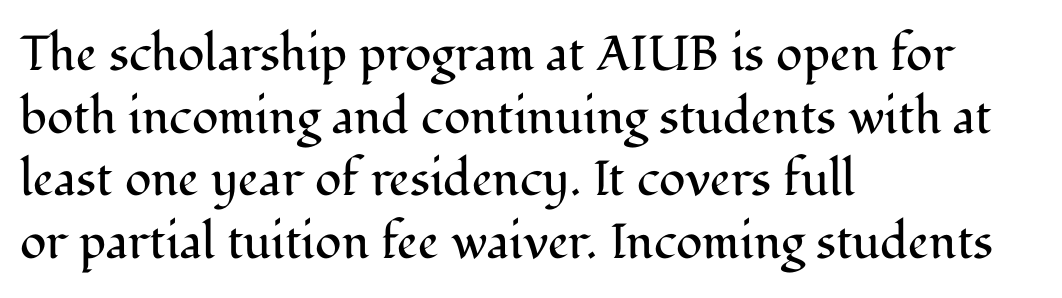
The image shows 49 px regular-weight serif type, upright; set left-aligned, normal line spacing (1.28x), normal letter spacing, not underlined; medium stroke contrast and a medium x-height.
